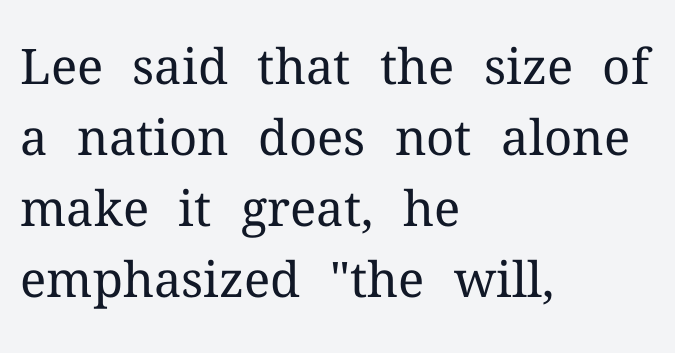
The image shows 49 px regular-weight serif type, upright; set left-aligned, normal line spacing (1.45x), normal letter spacing, not underlined; medium stroke contrast and a medium x-height.
